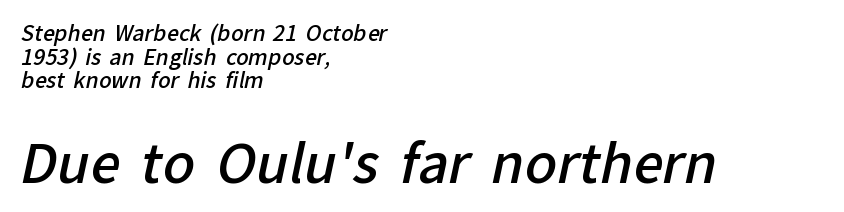
The image shows 53 px semibold sans-serif type; set left-aligned, tight line spacing (1.13x), normal letter spacing, not underlined; the second (bottom) block is 2.52x larger; low stroke contrast and a medium x-height.
